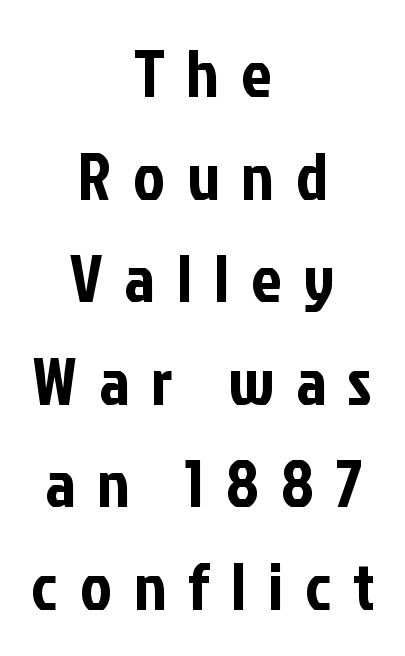
Q: Is the text italic (slanted)? A: No, it is upright.
Q: Is the typeface a serif or a sans-serif typeface? A: Sans-serif.
Q: Is the text underlined? A: No.
Q: How is the paragraph aligned? A: Centered.
Q: Is the spacing between letters normal or unusually wide? A: Unusually wide.
Q: Is the spacing between lines tight, normal or loose? A: Normal.
Q: Width (condensed, normal, or wide)? A: Condensed.
Q: Stroke contrast? A: Low.
Q: x-height? A: Medium.
Q: Monospaced? A: No.
